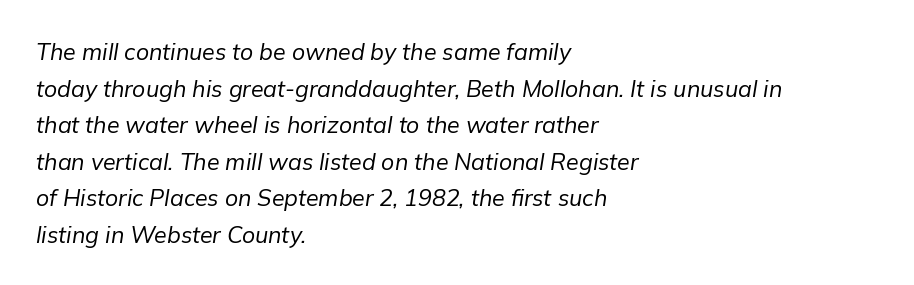
The image shows 23 px text type, italic (leaning right); set left-aligned, normal line spacing (1.59x), normal letter spacing, not underlined.
